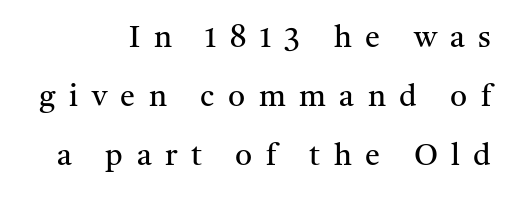
{"serif": "yes", "italic": "no", "bold": "no", "weight": "regular", "width": "normal", "stroke_contrast": "medium", "x_height": "medium", "monospaced": "no", "underline": "no", "align": "right", "line_spacing": "loose", "line_spacing_ratio": 1.96, "letter_spacing": "wide", "letter_spacing_em": 0.45, "glyph_px": 30}
